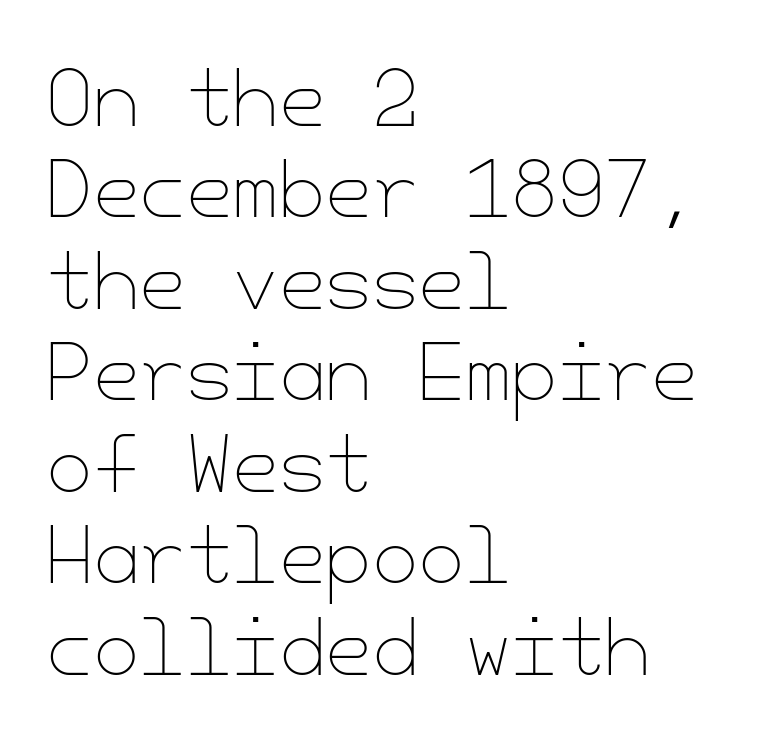
Q: Is the text bold? A: No.
Q: Is the text italic (slanted)? A: No, it is upright.
Q: Is the text underlined? A: No.
Q: How is the paragraph aligned? A: Left-aligned.
Q: Is the spacing between letters normal or unusually wide? A: Normal.
Q: Width (condensed, normal, or wide)? A: Normal.
Q: Stroke contrast? A: Low.
Q: x-height? A: Small.
